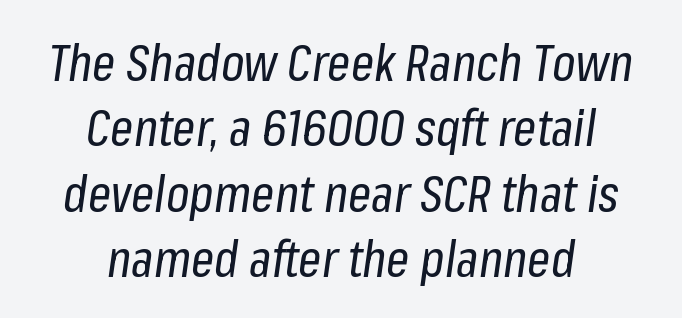
Q: Is the text bold? A: No.
Q: Is the text italic (slanted)? A: Yes, it leans right by about 8 degrees.
Q: Is the text underlined? A: No.
Q: How is the paragraph aligned? A: Centered.
Q: Is the spacing between letters normal or unusually wide? A: Normal.
Q: Is the spacing between lines tight, normal or loose? A: Normal.
Q: Width (condensed, normal, or wide)? A: Condensed.
Q: Stroke contrast? A: Low.
Q: x-height? A: Medium.
Q: Monospaced? A: No.
